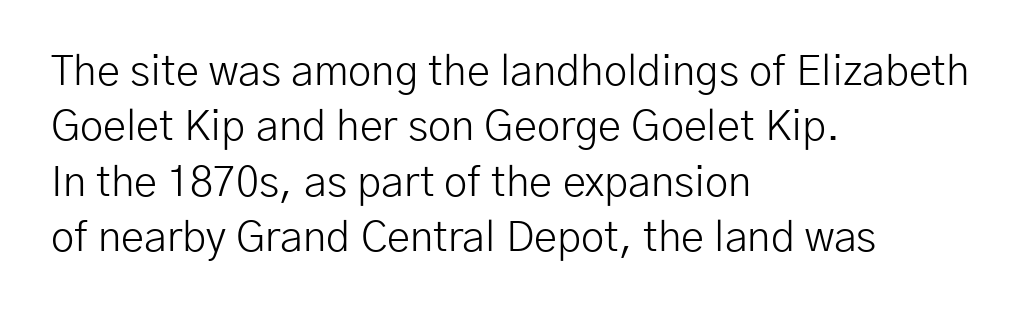
Q: Is the text bold? A: No.
Q: Is the text italic (slanted)? A: No, it is upright.
Q: Is the typeface a serif or a sans-serif typeface? A: Sans-serif.
Q: Is the text underlined? A: No.
Q: How is the paragraph aligned? A: Left-aligned.
Q: Is the spacing between letters normal or unusually wide? A: Normal.
Q: Is the spacing between lines tight, normal or loose? A: Normal.
Q: Width (condensed, normal, or wide)? A: Normal.
Q: Stroke contrast? A: Low.
Q: x-height? A: Medium.
Q: Monospaced? A: No.
